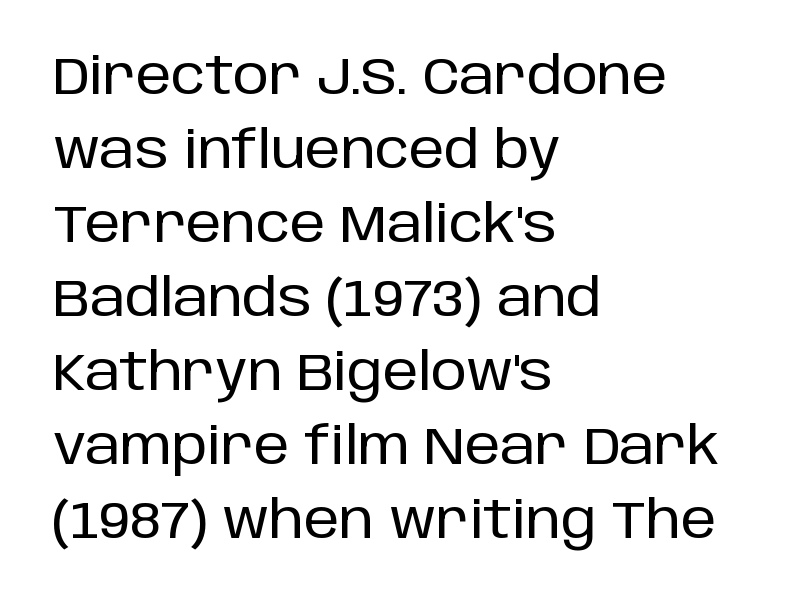
{"serif": "no", "italic": "no", "width": "normal", "stroke_contrast": "low", "x_height": "large", "monospaced": "no", "underline": "no", "align": "left", "line_spacing": "normal", "line_spacing_ratio": 1.45, "letter_spacing": "normal", "letter_spacing_em": 0.0, "glyph_px": 51}
